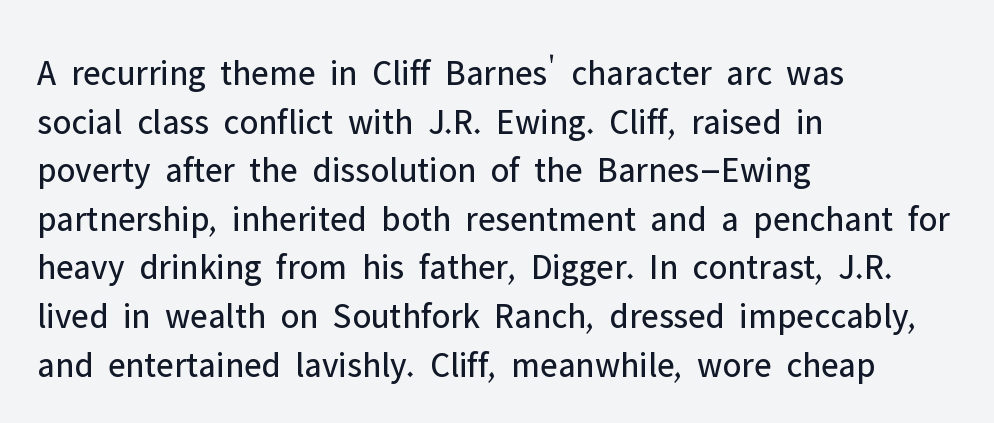
Q: Is the text bold? A: No.
Q: Is the text italic (slanted)? A: No, it is upright.
Q: Is the typeface a serif or a sans-serif typeface? A: Sans-serif.
Q: Is the text underlined? A: No.
Q: How is the paragraph aligned? A: Left-aligned.
Q: Is the spacing between letters normal or unusually wide? A: Normal.
Q: Is the spacing between lines tight, normal or loose? A: Normal.
Q: Width (condensed, normal, or wide)? A: Normal.
Q: Stroke contrast? A: Low.
Q: x-height? A: Medium.
Q: Monospaced? A: No.
